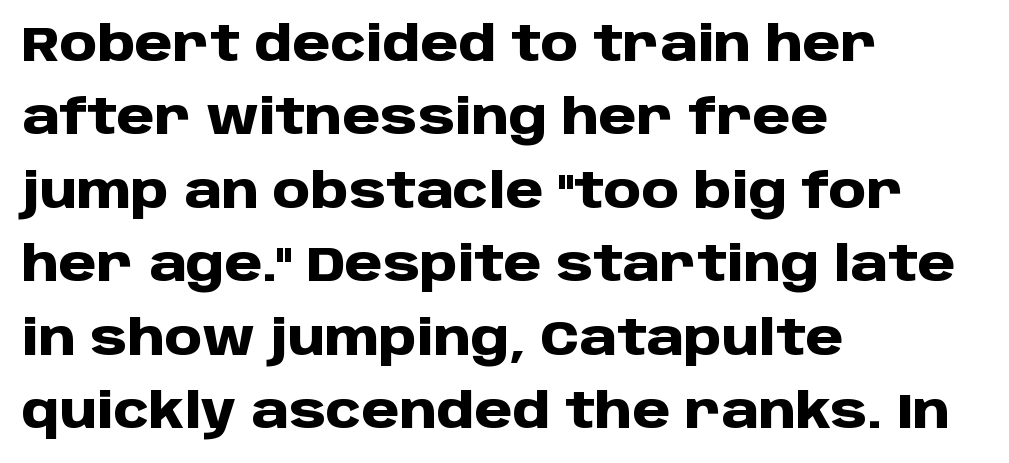
Tracking here is standard; glyphs follow each other at the usual distance. Unlike italic type, these characters show no tilt at all. The typesetting leans heavy: a genuine bold. A typesetter would call this proportional, since set widths differ per character. Are there feet on the stems? There aren't — it's a sans.
